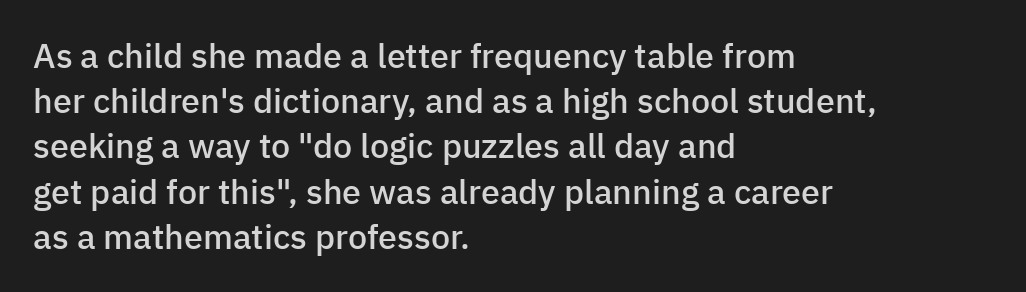
Q: Is the text bold? A: Semi-bold.
Q: Is the text italic (slanted)? A: No, it is upright.
Q: Is the typeface a serif or a sans-serif typeface? A: Sans-serif.
Q: Is the text underlined? A: No.
Q: How is the paragraph aligned? A: Left-aligned.
Q: Is the spacing between letters normal or unusually wide? A: Normal.
Q: Is the spacing between lines tight, normal or loose? A: Normal.
Q: Width (condensed, normal, or wide)? A: Normal.
Q: Stroke contrast? A: Low.
Q: x-height? A: Medium.
Q: Monospaced? A: No.
